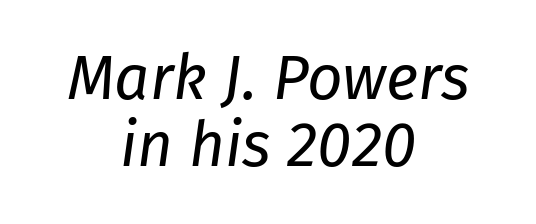
A light-to-regular cut is what we see here. Is this a fixed-width face? No — the glyphs have proportional, varying widths. Whoever set this chose condensed vertical rhythm over breathing room. A student would call this center alignment; a typographer would say set centered.
